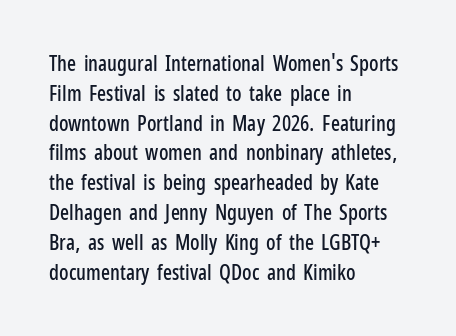
Q: Is the text italic (slanted)? A: No, it is upright.
Q: Is the text underlined? A: No.
Q: How is the paragraph aligned? A: Left-aligned.
Q: Is the spacing between letters normal or unusually wide? A: Normal.
Q: Is the spacing between lines tight, normal or loose? A: Normal.
